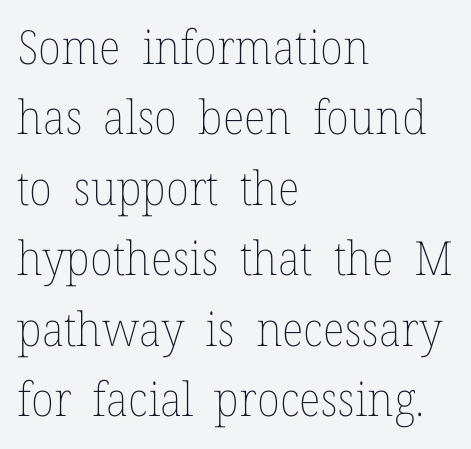
The image shows 47 px thin type, upright; set left-aligned, normal line spacing (1.5x), normal letter spacing, not underlined; low stroke contrast and a medium x-height.
